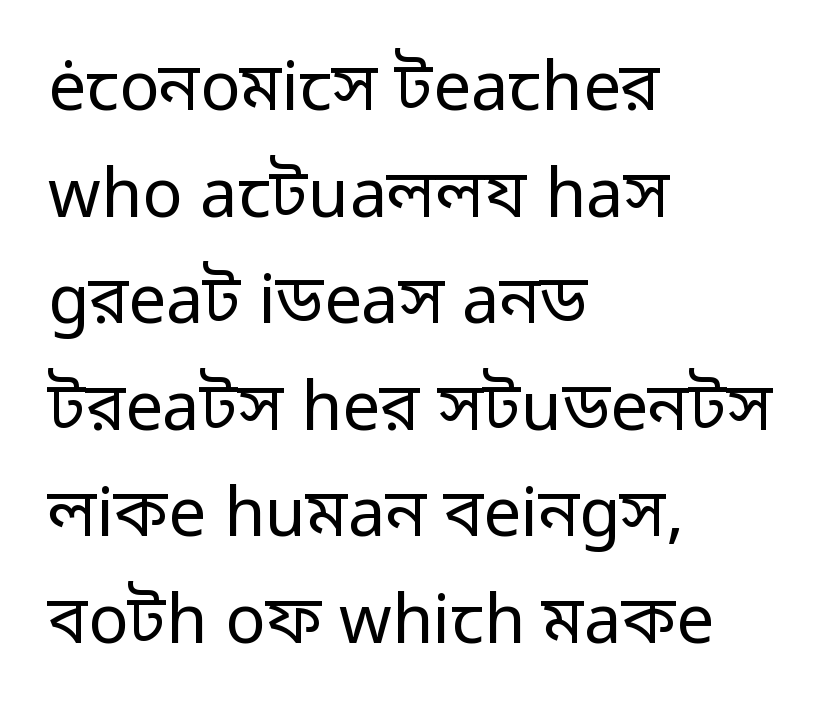
The image shows 67 px regular-weight sans-serif type, upright; set left-aligned, normal line spacing (1.59x), normal letter spacing, not underlined; low stroke contrast and a medium x-height.
